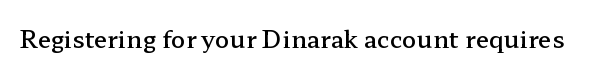
Q: Is the text bold? A: Semi-bold.
Q: Is the text italic (slanted)? A: No, it is upright.
Q: Is the text underlined? A: No.
Q: Is the spacing between letters normal or unusually wide? A: Normal.
